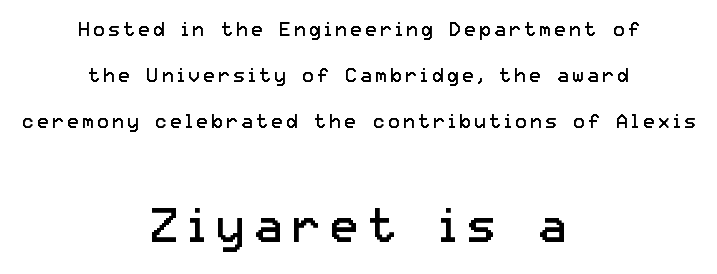
{"serif": "no", "italic": "no", "bold": "no", "weight": "regular", "width": "normal", "stroke_contrast": "low", "x_height": "medium", "monospaced": "no", "underline": "no", "align": "center", "line_spacing": "loose", "line_spacing_ratio": 2.43, "larger_block": "second", "size_ratio": 2.53, "glyph_px": 48}
